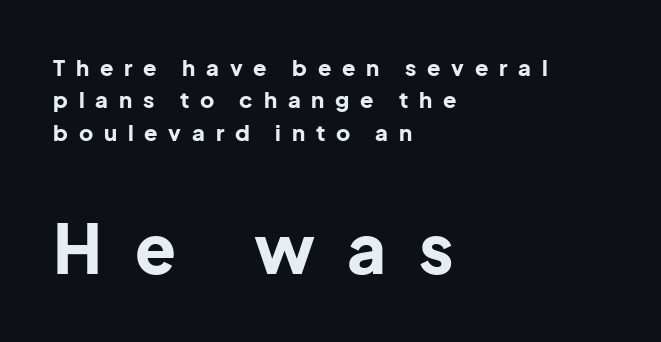
Q: Is the text bold? A: Yes.
Q: Is the text italic (slanted)? A: No, it is upright.
Q: Is the typeface a serif or a sans-serif typeface? A: Sans-serif.
Q: Is the text underlined? A: No.
Q: How is the paragraph aligned? A: Left-aligned.
Q: Is the spacing between letters normal or unusually wide? A: Unusually wide.
Q: Is the spacing between lines tight, normal or loose? A: Normal.
Q: Which block of text is set in a larger size, the first (top) or the second (bottom)? A: The second (bottom) one.
Q: Width (condensed, normal, or wide)? A: Normal.
Q: Stroke contrast? A: Low.
Q: x-height? A: Medium.
Q: Monospaced? A: No.
